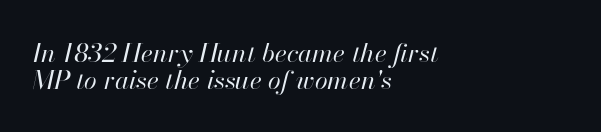
{"italic": "yes", "lean": "right", "slant_degrees": 13, "bold": "no", "underline": "no", "align": "left", "line_spacing": "tight", "line_spacing_ratio": 1.02, "letter_spacing": "normal", "letter_spacing_em": 0.0, "glyph_px": 26}
